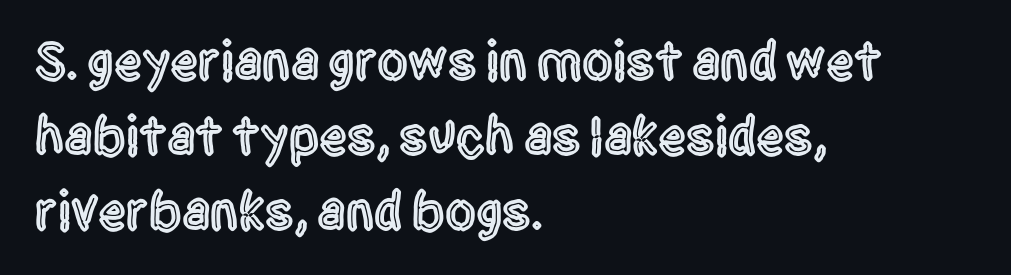
The image shows 55 px condensed sans-serif type, upright; set left-aligned, normal line spacing (1.36x), normal letter spacing, not underlined; a large x-height.
